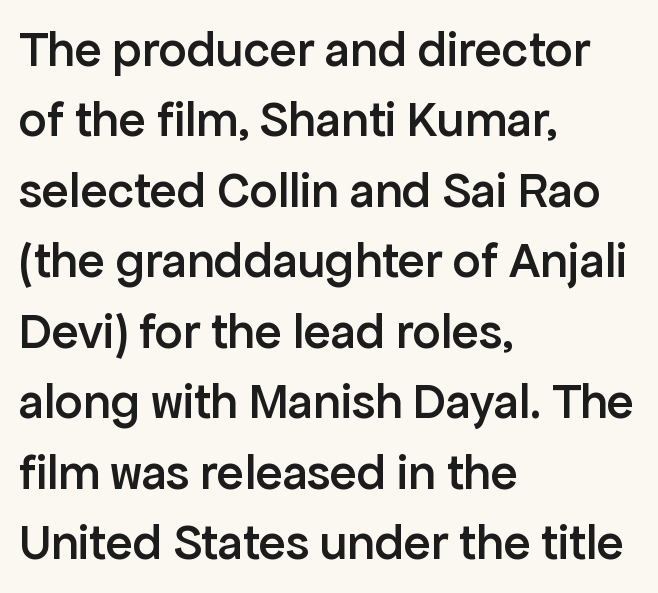
The image shows 50 px semibold sans-serif type, upright; set left-aligned, normal line spacing (1.41x), normal letter spacing, not underlined; low stroke contrast and a medium x-height.
